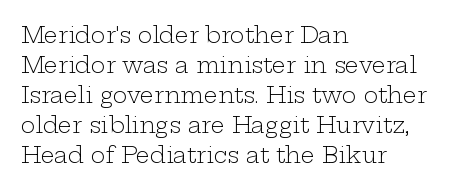
Q: Is the text bold? A: No.
Q: Is the text italic (slanted)? A: No, it is upright.
Q: Is the text underlined? A: No.
Q: How is the paragraph aligned? A: Left-aligned.
Q: Is the spacing between letters normal or unusually wide? A: Normal.
Q: Is the spacing between lines tight, normal or loose? A: Normal.
